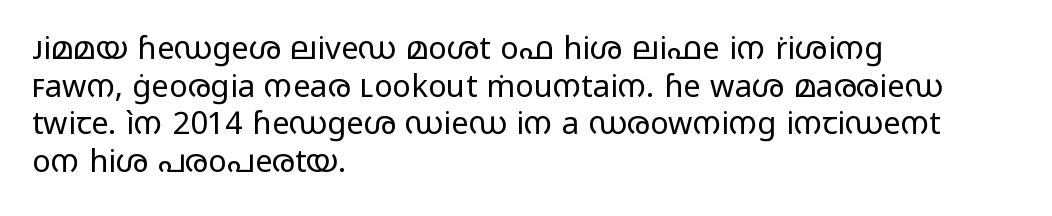
{"serif": "no", "italic": "no", "bold": "no", "weight": "regular", "width": "wide", "stroke_contrast": "low", "x_height": "medium", "monospaced": "no", "underline": "no", "align": "left", "line_spacing_ratio": 1.21, "letter_spacing": "normal", "letter_spacing_em": 0.0, "glyph_px": 31}
